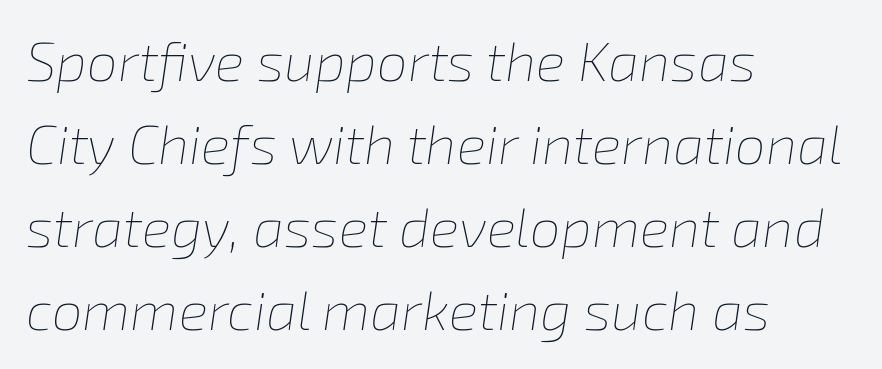
Has an underline been added? It has not. A typesetter would call this proportional, since set widths differ per character. Between one letter and the next there's only the usual sliver of space. These lines sit exactly where default settings would place them.
